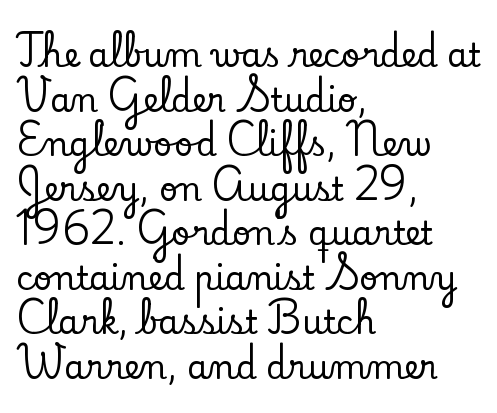
Each letter keeps its own natural width here, so spacing adapts to shape. Is there much room between lines? A standard amount, neither cramped nor airy. The gaps between neighbouring characters are ordinary and unremarkable. Italic? Not at all — the glyphs are vertical. Leftover space on each line is placed entirely after the last word.
